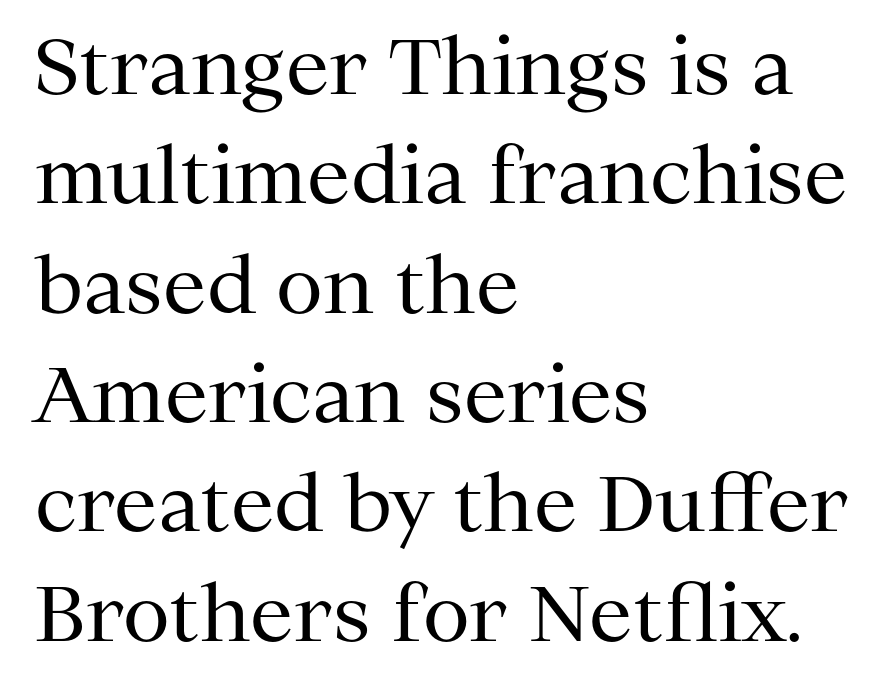
The strokes are not fattened; the text isn't bold. The letters advance in unequal steps, a hallmark of proportional type. Tracking value appears to be zero — textbook default spacing. Notice how the passage keeps a crisp vertical edge on the left only.
